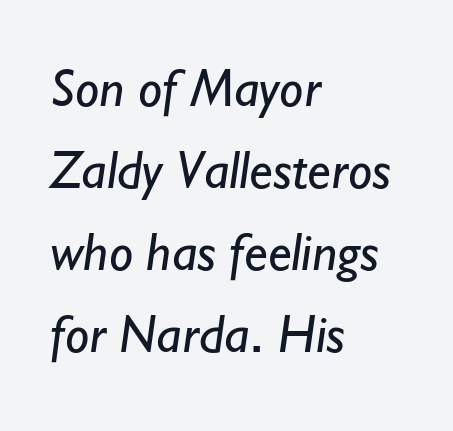
{"serif": "no", "bold": "no", "weight": "regular", "width": "normal", "stroke_contrast": "low", "x_height": "small", "monospaced": "no", "underline": "no", "align": "left", "line_spacing": "normal", "line_spacing_ratio": 1.52, "letter_spacing": "normal", "letter_spacing_em": 0.0, "glyph_px": 54}
